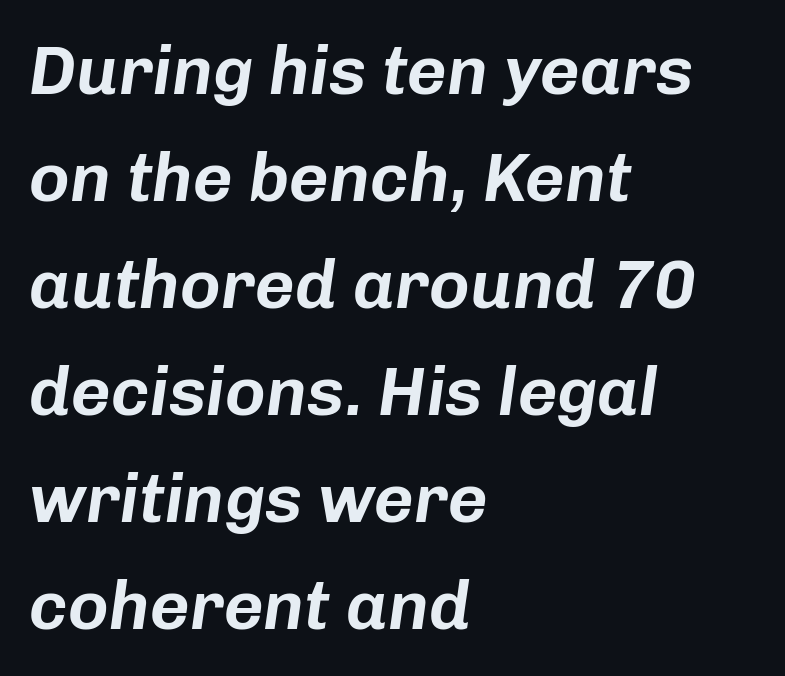
The image shows 69 px text type, italic (leaning right); set left-aligned, normal line spacing (1.55x), normal letter spacing, not underlined; low stroke contrast and a medium x-height.
